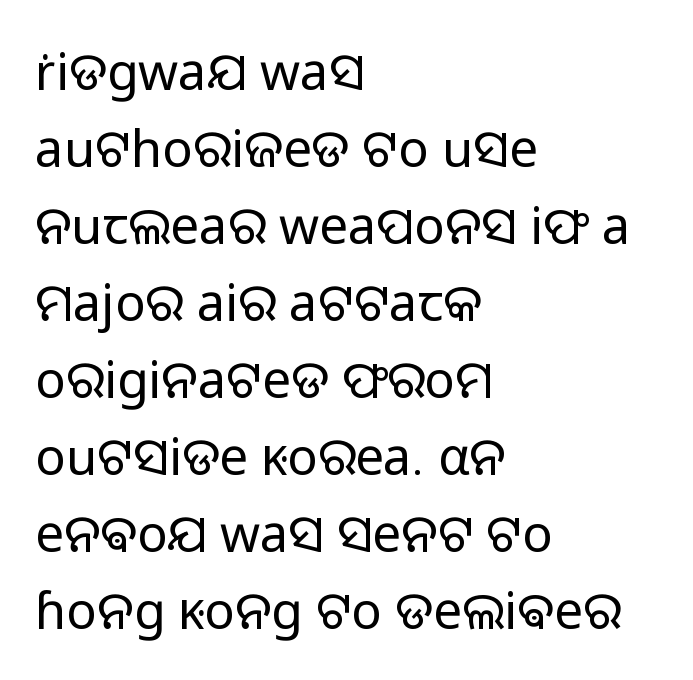
Q: Is the text bold? A: No.
Q: Is the text italic (slanted)? A: No, it is upright.
Q: Is the typeface a serif or a sans-serif typeface? A: Sans-serif.
Q: Is the text underlined? A: No.
Q: How is the paragraph aligned? A: Left-aligned.
Q: Is the spacing between letters normal or unusually wide? A: Normal.
Q: Is the spacing between lines tight, normal or loose? A: Normal.
Q: Width (condensed, normal, or wide)? A: Normal.
Q: Stroke contrast? A: Low.
Q: x-height? A: Medium.
Q: Monospaced? A: No.
